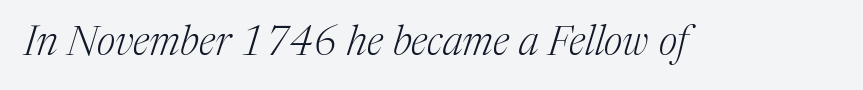
Stroke mass is kept to a normal reading level or below. Varying glyph widths throughout — classic text-font behaviour. Beneath every word, the page is bare. Style check: oblique. Honestly, the letter spacing is just normal — you wouldn't notice it. Regarding serifs, this sample has them.
